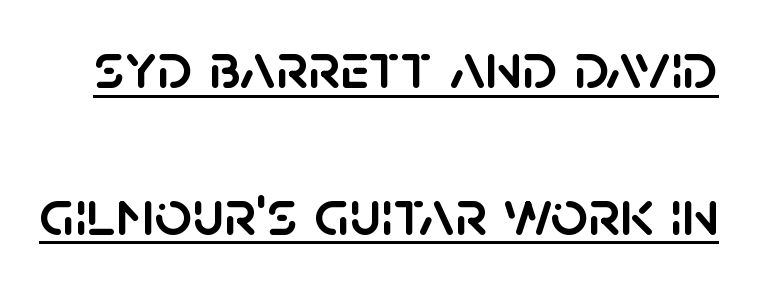
{"serif": "no", "italic": "no", "width": "normal", "stroke_contrast": "low", "x_height": "large", "monospaced": "no", "underline": "yes", "line_spacing": "loose", "line_spacing_ratio": 2.22, "letter_spacing": "normal", "letter_spacing_em": 0.0, "glyph_px": 66}
